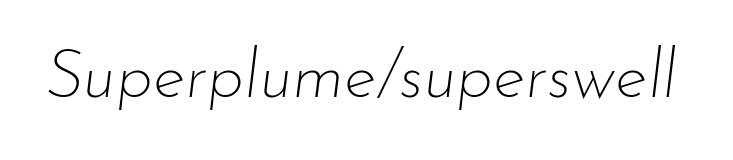
Q: Is the text bold? A: No.
Q: Is the text italic (slanted)? A: Yes, it leans right by about 7 degrees.
Q: Is the text underlined? A: No.
Q: Is the spacing between letters normal or unusually wide? A: Normal.
Q: Width (condensed, normal, or wide)? A: Normal.
Q: Stroke contrast? A: Low.
Q: x-height? A: Small.
Q: Monospaced? A: No.
